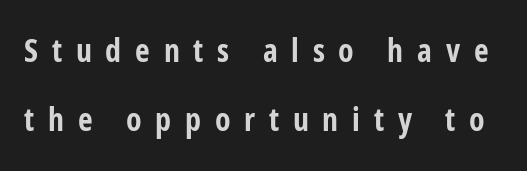
Q: Is the text bold? A: Yes.
Q: Is the text italic (slanted)? A: No, it is upright.
Q: Is the typeface a serif or a sans-serif typeface? A: Sans-serif.
Q: Is the text underlined? A: No.
Q: Is the spacing between letters normal or unusually wide? A: Unusually wide.
Q: Is the spacing between lines tight, normal or loose? A: Loose.
Q: Width (condensed, normal, or wide)? A: Condensed.
Q: Stroke contrast? A: Low.
Q: x-height? A: Medium.
Q: Monospaced? A: No.
